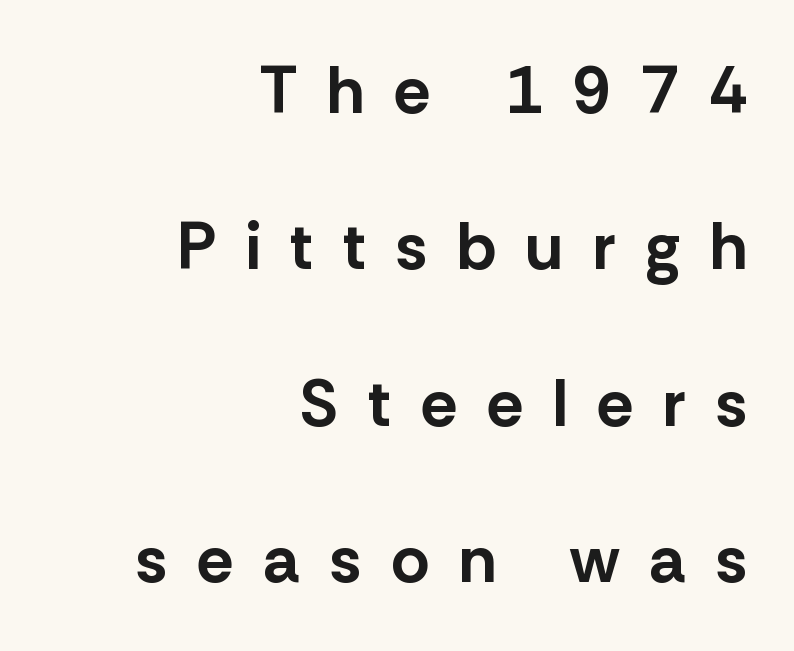
Q: Is the text bold? A: Yes.
Q: Is the text italic (slanted)? A: No, it is upright.
Q: Is the typeface a serif or a sans-serif typeface? A: Sans-serif.
Q: Is the text underlined? A: No.
Q: How is the paragraph aligned? A: Right-aligned.
Q: Is the spacing between letters normal or unusually wide? A: Unusually wide.
Q: Is the spacing between lines tight, normal or loose? A: Loose.
Q: Width (condensed, normal, or wide)? A: Normal.
Q: Stroke contrast? A: Low.
Q: x-height? A: Medium.
Q: Monospaced? A: No.
